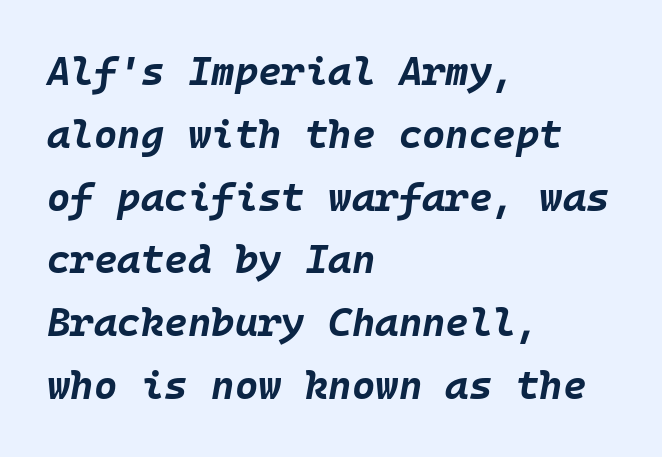
Each letter, wide or thin by design, is forced into the same width here. When letters slant like this, we call the style italic. In CSS terms this would be text-align: left. Notice how thick the strokes are: this is what a full bold looks like.
